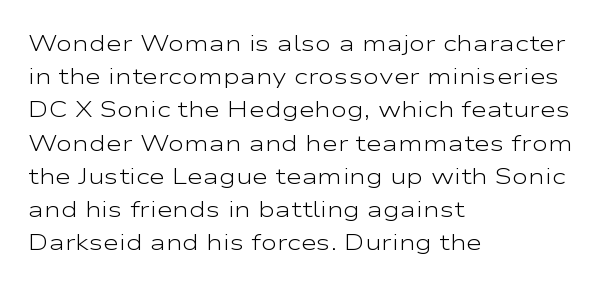
{"italic": "no", "bold": "no", "underline": "no", "align": "left", "line_spacing": "normal", "line_spacing_ratio": 1.51, "letter_spacing": "normal", "letter_spacing_em": 0.0, "glyph_px": 22}
